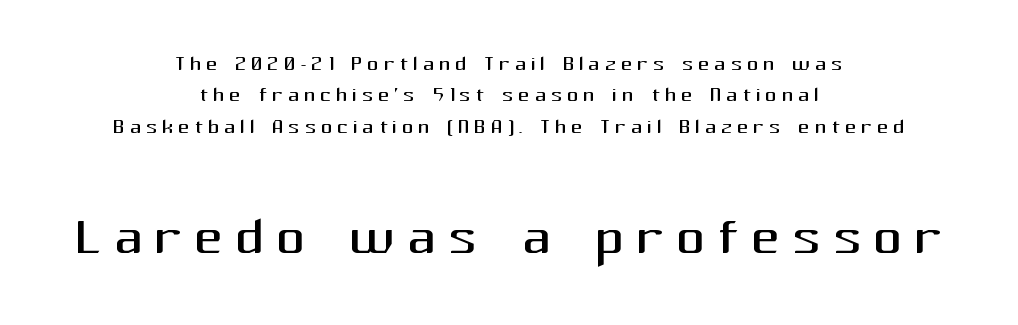
Q: Is the text bold? A: No.
Q: Is the text italic (slanted)? A: No, it is upright.
Q: Is the typeface a serif or a sans-serif typeface? A: Sans-serif.
Q: Is the text underlined? A: No.
Q: How is the paragraph aligned? A: Centered.
Q: Is the spacing between lines tight, normal or loose? A: Tight.
Q: Which block of text is set in a larger size, the first (top) or the second (bottom)? A: The second (bottom) one.
Q: Width (condensed, normal, or wide)? A: Normal.
Q: Stroke contrast? A: Medium.
Q: x-height? A: Medium.
Q: Monospaced? A: No.
